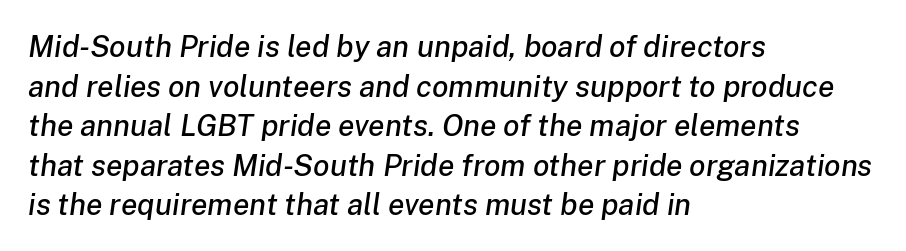
The image shows 30 px text type, italic (leaning right); set left-aligned, normal line spacing (1.32x), normal letter spacing, not underlined; low stroke contrast and a medium x-height.
